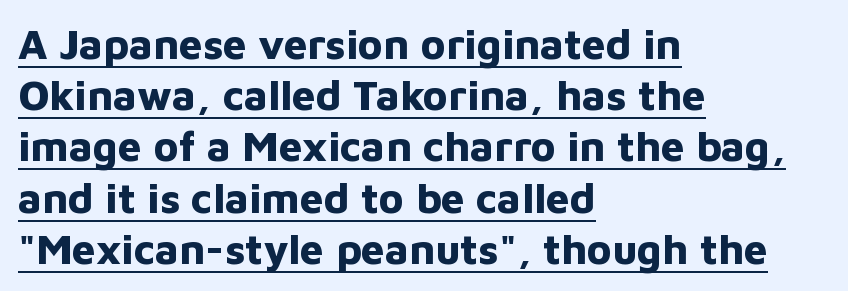
These lines are rendered in a variable-pitch font. This is roman type, the default non-slanted kind. Does extra space separate the letters? No, they use regular spacing. Alignment: flush left.
